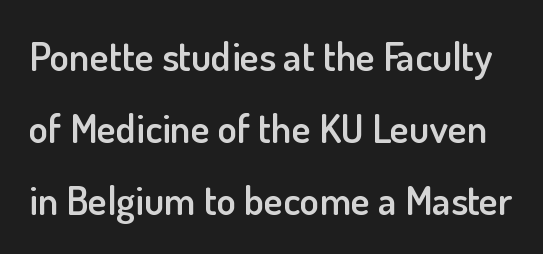
The image shows 40 px semibold sans-serif type, upright; set line spacing 1.8x, normal letter spacing, not underlined; low stroke contrast and a small x-height.
